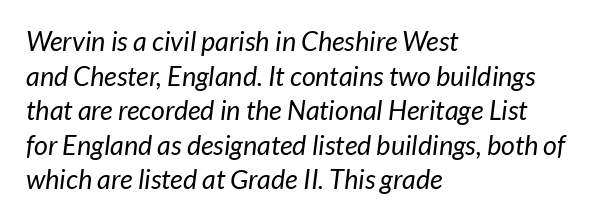
The image shows 27 px text type; set left-aligned, normal line spacing (1.28x), normal letter spacing, not underlined.
